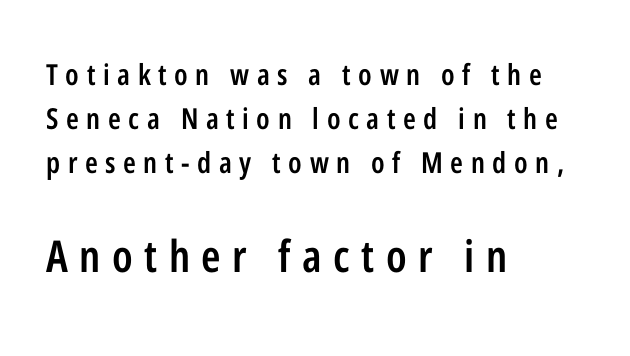
The image shows 44 px semibold, condensed sans-serif type, upright; set left-aligned, normal line spacing (1.51x), unusually wide letter spacing (+0.26 em), not underlined; the second (bottom) block is 1.52x larger; low stroke contrast and a medium x-height.
